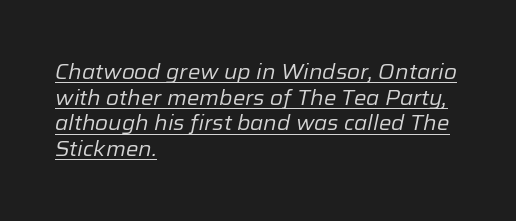
The image shows 21 px text type, italic (leaning right); set left-aligned, line spacing 1.22x, normal letter spacing, underlined.
